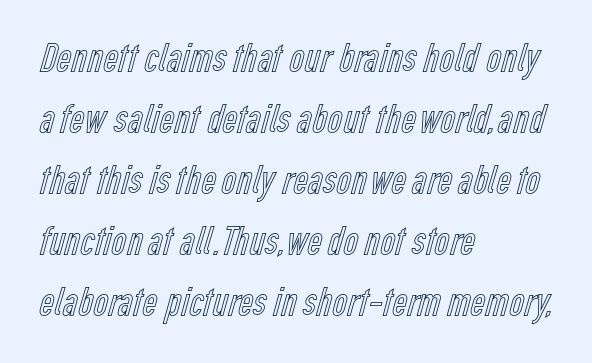
{"width": "condensed", "x_height": "medium", "monospaced": "no", "underline": "no", "align": "left", "line_spacing": "normal", "line_spacing_ratio": 1.49, "letter_spacing": "normal", "letter_spacing_em": 0.0, "glyph_px": 41}
